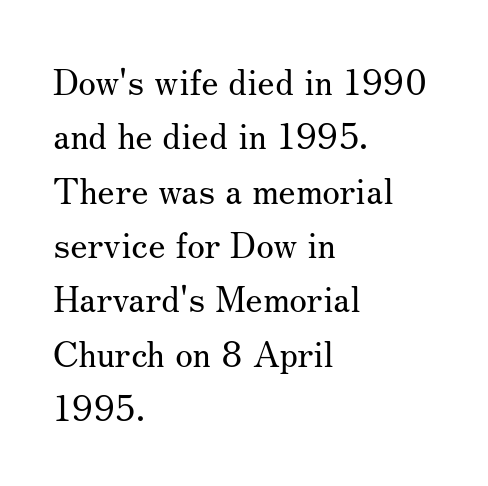
Tracking here is standard; glyphs follow each other at the usual distance. In CSS terms this would be text-align: left. Character widths vary here, with narrow letters taking less room than wide ones. Stem width sits at or under what a default text font uses. Old-style or modern, the face here clearly has serifs.
